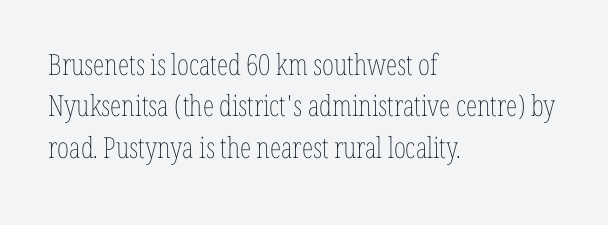
Letters have the restrained weight of plain body copy at most. The rendering uses natural spacing where letterforms have individual widths. Vertically, the passage feels balanced, rows spaced as you'd expect. Spacing between characters is what you'd get straight out of the box.
